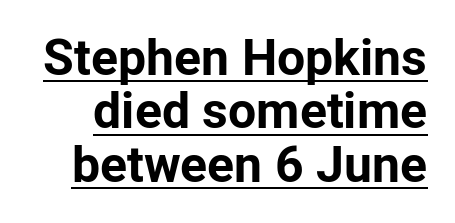
The image shows 50 px bold sans-serif type, upright; set tight line spacing (1.07x), normal letter spacing, underlined; low stroke contrast and a medium x-height.
